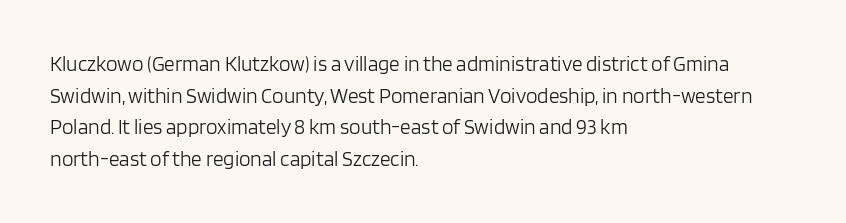
Q: Is the text bold? A: No.
Q: Is the text italic (slanted)? A: No, it is upright.
Q: Is the text underlined? A: No.
Q: How is the paragraph aligned? A: Left-aligned.
Q: Is the spacing between letters normal or unusually wide? A: Normal.
Q: Is the spacing between lines tight, normal or loose? A: Normal.
